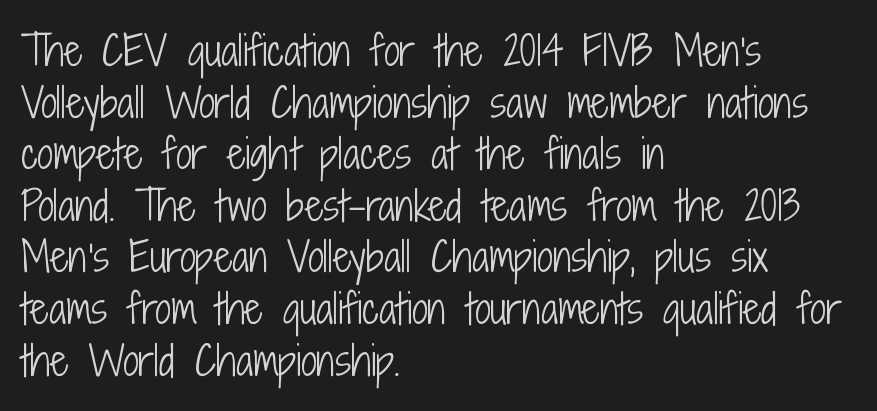
The image shows 40 px light, condensed sans-serif type, upright; set left-aligned, normal line spacing (1.29x), normal letter spacing, not underlined; low stroke contrast and a medium x-height.
